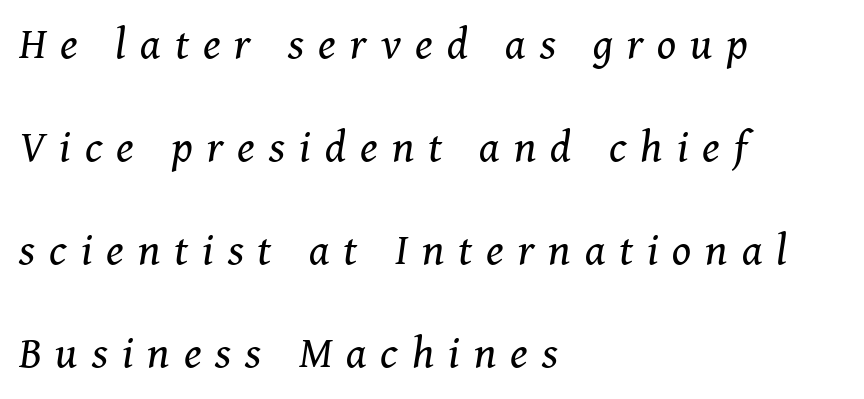
The image shows 44 px regular-weight serif type, italic (leaning right); set left-aligned, loose line spacing (2.34x), unusually wide letter spacing (+0.32 em), not underlined; medium stroke contrast and a medium x-height.
